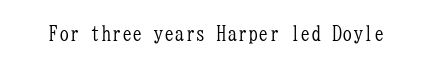
The passage shown is not underscored anywhere. The font's upright variant was chosen for this text. Stems here are at most as thick as an everyday book face. Observe the ordinary spacing: letters are neighbours, not strangers.
